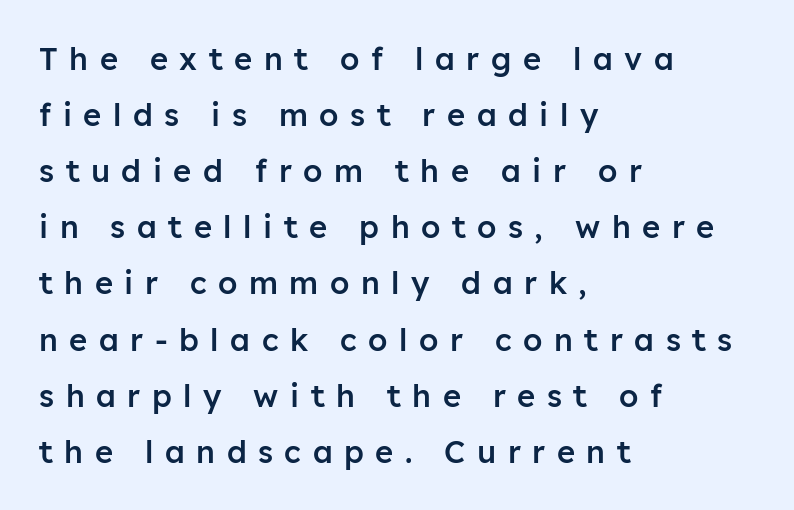
The image shows 31 px semibold sans-serif type, upright; set left-aligned, line spacing 1.81x, unusually wide letter spacing (+0.37 em), not underlined; low stroke contrast and a medium x-height.
